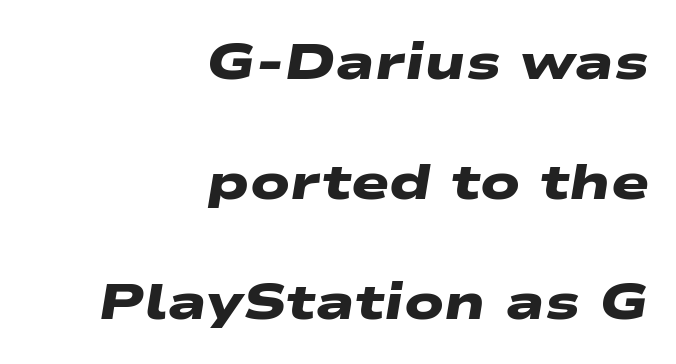
{"serif": "no", "bold": "yes", "weight": "heavy", "width": "wide", "stroke_contrast": "low", "x_height": "medium", "monospaced": "no", "underline": "no", "align": "right", "line_spacing": "loose", "line_spacing_ratio": 2.35, "letter_spacing": "normal", "letter_spacing_em": 0.0, "glyph_px": 51}
